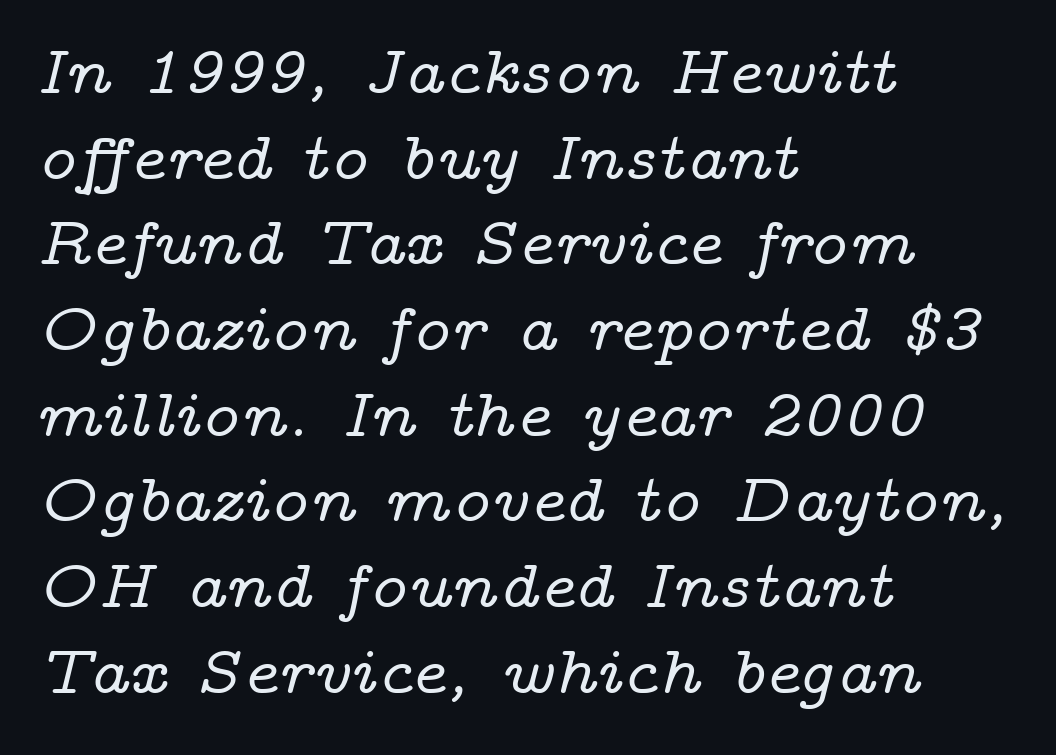
Q: Is the text italic (slanted)? A: Yes, it leans right by about 14 degrees.
Q: Is the typeface a serif or a sans-serif typeface? A: Serif.
Q: Is the text underlined? A: No.
Q: How is the paragraph aligned? A: Left-aligned.
Q: Is the spacing between letters normal or unusually wide? A: Normal.
Q: Is the spacing between lines tight, normal or loose? A: Normal.
Q: Width (condensed, normal, or wide)? A: Wide.
Q: Stroke contrast? A: Low.
Q: x-height? A: Medium.
Q: Monospaced? A: No.
